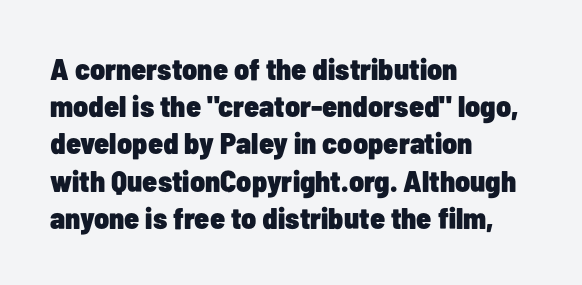
{"serif": "no", "italic": "no", "bold": "yes", "weight": "heavy", "width": "condensed", "stroke_contrast": "low", "x_height": "medium", "monospaced": "no", "underline": "no", "align": "left", "line_spacing_ratio": 1.24, "letter_spacing": "normal", "letter_spacing_em": 0.0, "glyph_px": 30}
